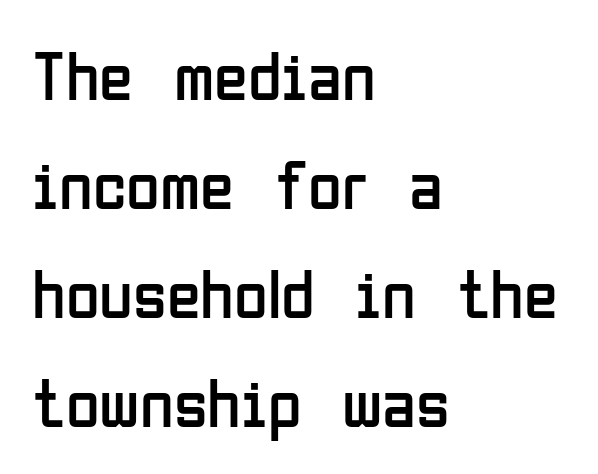
Q: Is the text bold? A: No.
Q: Is the text italic (slanted)? A: No, it is upright.
Q: Is the typeface a serif or a sans-serif typeface? A: Sans-serif.
Q: Is the text underlined? A: No.
Q: How is the paragraph aligned? A: Left-aligned.
Q: Is the spacing between letters normal or unusually wide? A: Normal.
Q: Is the spacing between lines tight, normal or loose? A: Normal.
Q: Width (condensed, normal, or wide)? A: Condensed.
Q: Stroke contrast? A: Low.
Q: x-height? A: Medium.
Q: Monospaced? A: No.
